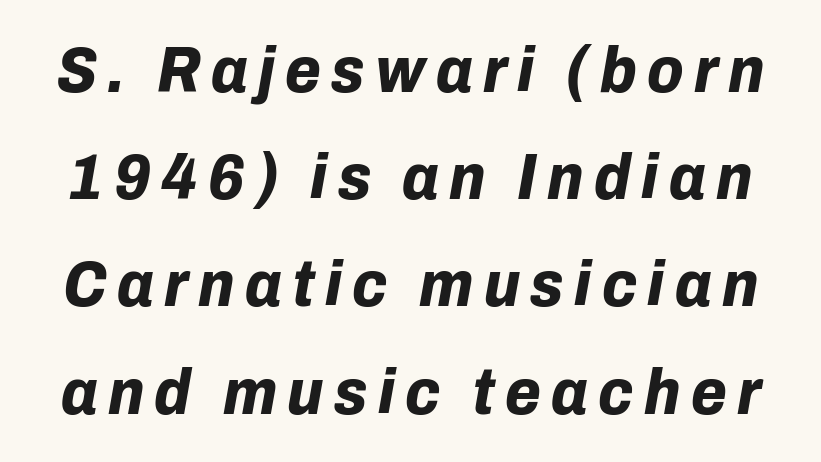
The image shows 65 px bold type, italic (leaning right); set normal line spacing (1.65x), not underlined; low stroke contrast and a medium x-height.
